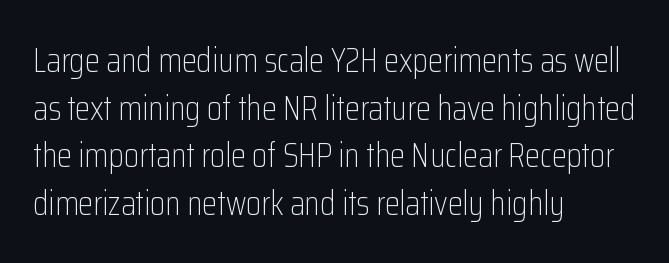
The image shows 34 px light, condensed sans-serif type, upright; set left-aligned, normal line spacing (1.4x), normal letter spacing, not underlined; low stroke contrast and a medium x-height.
